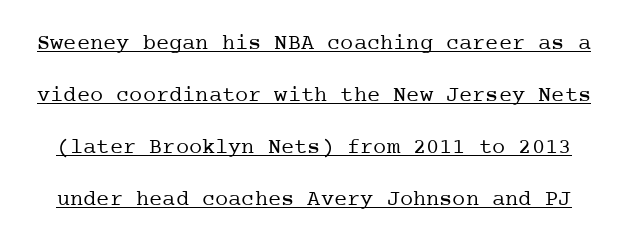
{"italic": "no", "bold": "no", "underline": "yes", "line_spacing": "loose", "line_spacing_ratio": 2.37, "letter_spacing": "normal", "letter_spacing_em": 0.0, "glyph_px": 22}
